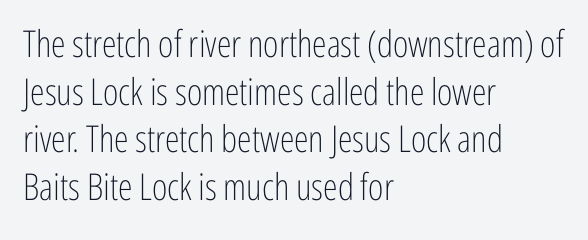
Notice how descenders clear the ascenders below comfortably — that's standard leading. Glyph-to-glyph distance matches everyday printed text. The typography opts for an upright posture over an oblique one. The gap between lines stays unmarked.
